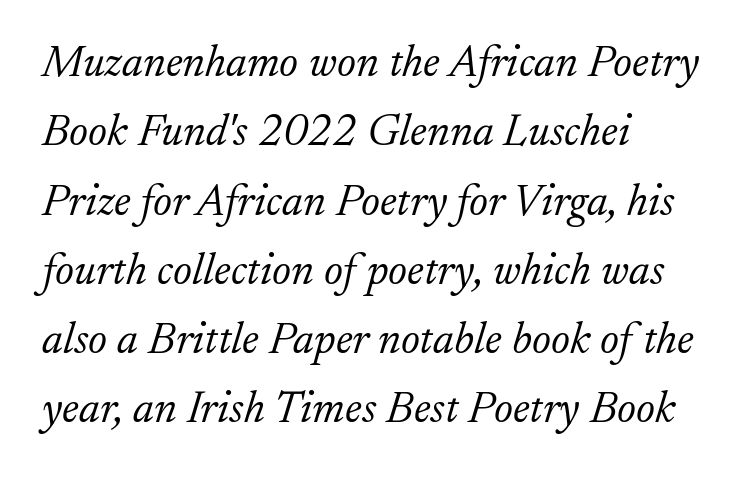
Underlining? Definitely not there. All the whitespace from short lines collects on the right. This is serif lettering, the kind often seen in printed books. The letters sit at their default tracking, neither squeezed nor spread.
